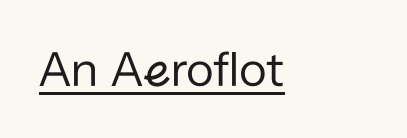
Q: Is the text bold? A: No.
Q: Is the text italic (slanted)? A: No, it is upright.
Q: Is the typeface a serif or a sans-serif typeface? A: Sans-serif.
Q: Is the text underlined? A: Yes.
Q: How is the paragraph aligned? A: Left-aligned.
Q: Is the spacing between letters normal or unusually wide? A: Normal.
Q: Width (condensed, normal, or wide)? A: Normal.
Q: Stroke contrast? A: Low.
Q: x-height? A: Medium.
Q: Monospaced? A: No.
